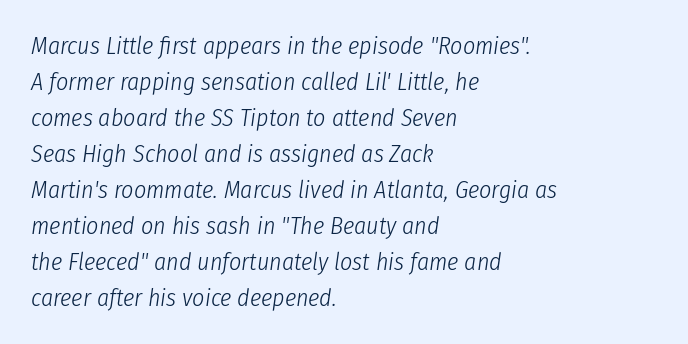
A typesetter would mark this as italic. Leading matches the norm, producing a regular column. Letters have the restrained weight of plain body copy at most. Words appear dense and cohesive because spacing is normal. The words here are not underlined.
